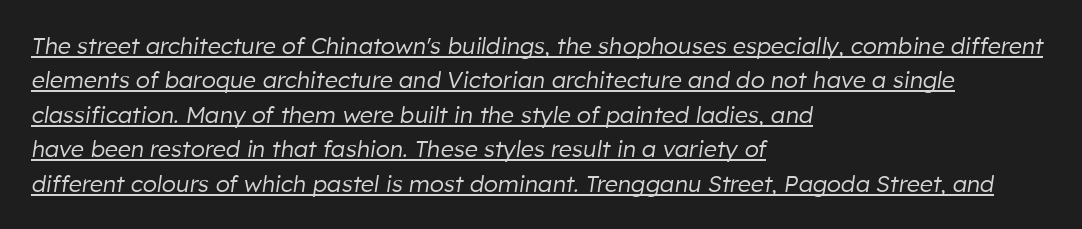
Q: Is the text bold? A: No.
Q: Is the text italic (slanted)? A: Yes, it leans right by about 8 degrees.
Q: Is the text underlined? A: Yes.
Q: How is the paragraph aligned? A: Left-aligned.
Q: Is the spacing between letters normal or unusually wide? A: Normal.
Q: Is the spacing between lines tight, normal or loose? A: Normal.
